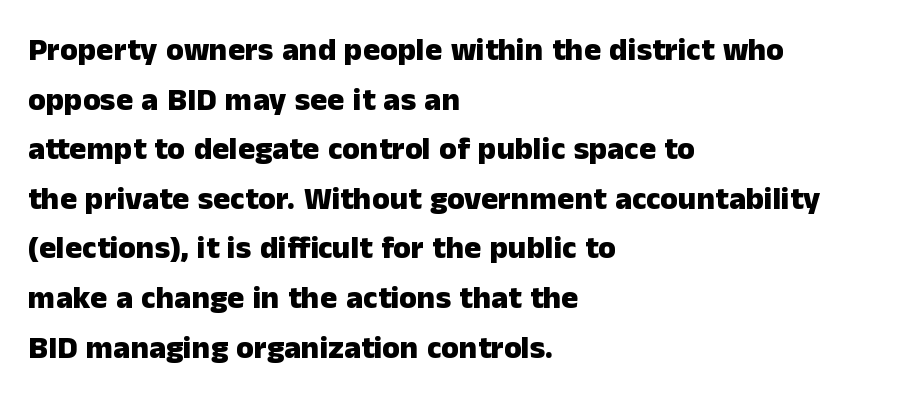
Q: Is the text bold? A: Yes.
Q: Is the text italic (slanted)? A: No, it is upright.
Q: Is the typeface a serif or a sans-serif typeface? A: Sans-serif.
Q: Is the text underlined? A: No.
Q: How is the paragraph aligned? A: Left-aligned.
Q: Is the spacing between letters normal or unusually wide? A: Normal.
Q: Is the spacing between lines tight, normal or loose? A: Normal.
Q: Width (condensed, normal, or wide)? A: Normal.
Q: Stroke contrast? A: Low.
Q: x-height? A: Medium.
Q: Monospaced? A: No.
